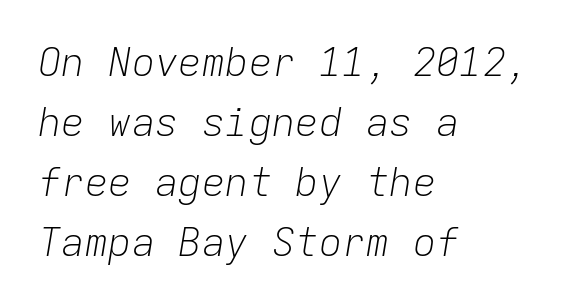
Q: Is the text bold? A: No.
Q: Is the text italic (slanted)? A: Yes, it leans right by about 9 degrees.
Q: Is the text underlined? A: No.
Q: How is the paragraph aligned? A: Left-aligned.
Q: Is the spacing between letters normal or unusually wide? A: Normal.
Q: Is the spacing between lines tight, normal or loose? A: Normal.
Q: Width (condensed, normal, or wide)? A: Normal.
Q: Stroke contrast? A: Low.
Q: x-height? A: Medium.
Q: Monospaced? A: Yes.
